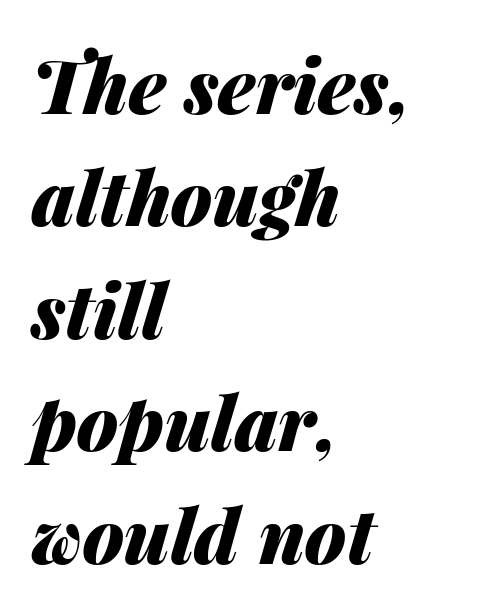
In terms of letterspacing, this is plain default setting. Is this a fixed-width face? No — the glyphs have proportional, varying widths. These lines sit exactly where default settings would place them. Tall strokes in this sample are angled rather than plumb.
